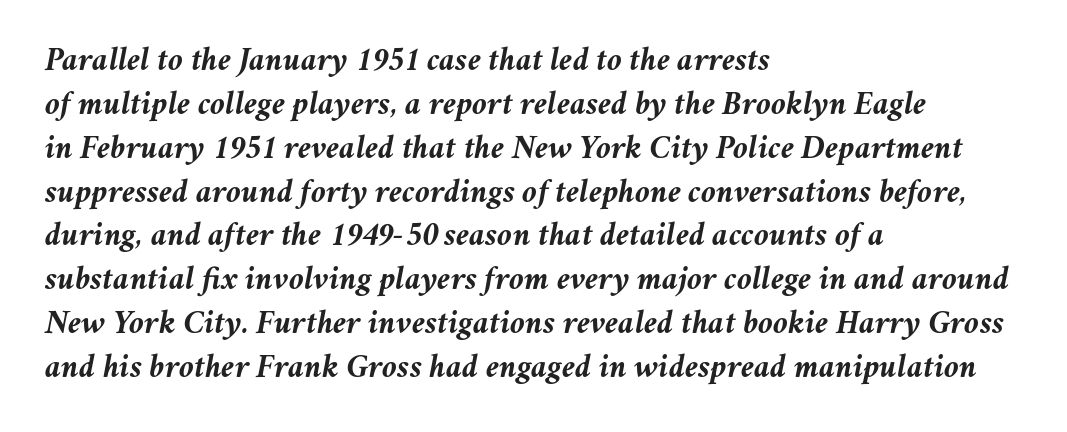
One glance says typical: line gaps are just what's usual. Would a proofreader flag this as italicized? Yes. A dark, heavy texture on the line: the type is bold. In CSS terms this would be text-align: left. These lines are rendered in a variable-pitch font.
